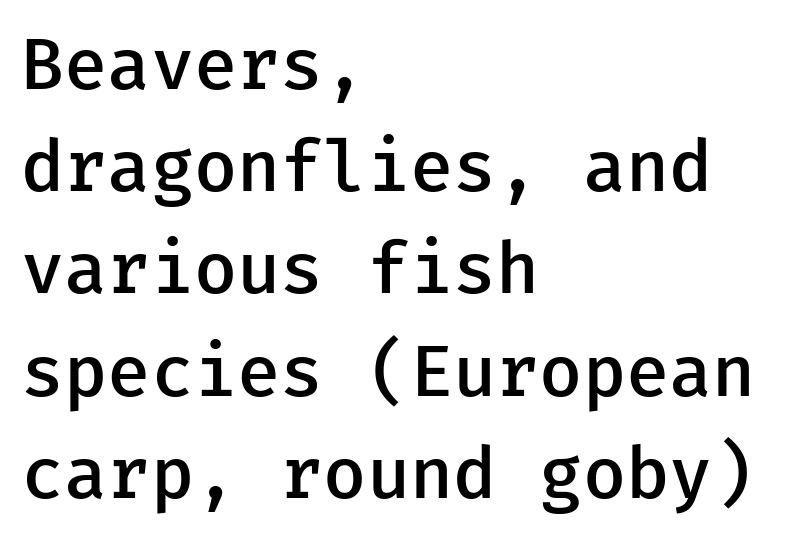
{"serif": "no", "italic": "no", "bold": "semi", "weight": "semibold", "width": "normal", "stroke_contrast": "low", "x_height": "medium", "underline": "no", "align": "left", "line_spacing": "normal", "line_spacing_ratio": 1.42, "letter_spacing": "normal", "letter_spacing_em": 0.0, "glyph_px": 72}
